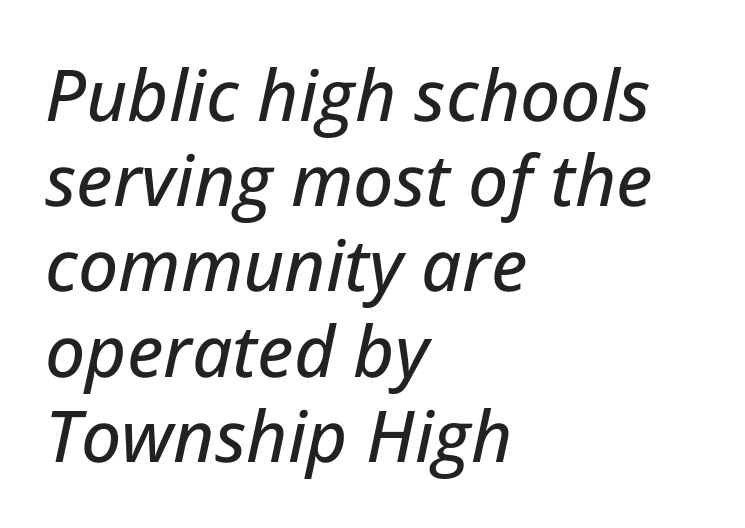
The whole block is typeset with a tilt. Each letter keeps its own natural width here, so spacing adapts to shape. Nobody drew a line under any word here. Horizontally, the lines are justified to the leading edge only. Look at the tracking — it's just the regular setting, nothing added.
